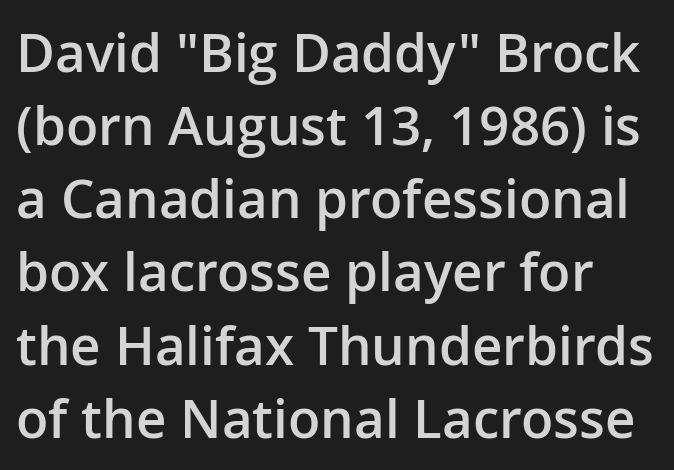
{"serif": "no", "italic": "no", "bold": "semi", "weight": "semibold", "width": "normal", "stroke_contrast": "low", "x_height": "medium", "monospaced": "no", "underline": "no", "align": "left", "line_spacing": "normal", "line_spacing_ratio": 1.38, "letter_spacing": "normal", "letter_spacing_em": 0.0, "glyph_px": 53}
